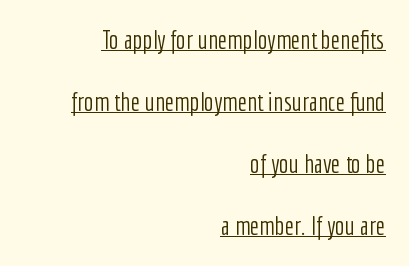
The image shows 26 px text type, upright; set right-aligned, loose line spacing (2.39x), normal letter spacing, underlined.
